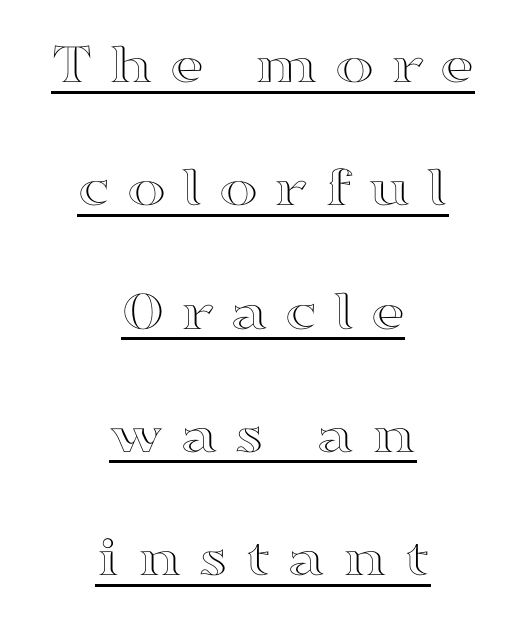
{"italic": "no", "width": "wide", "x_height": "medium", "monospaced": "no", "underline": "yes", "align": "center", "line_spacing": "loose", "line_spacing_ratio": 2.09, "letter_spacing": "wide", "letter_spacing_em": 0.27, "glyph_px": 59}
